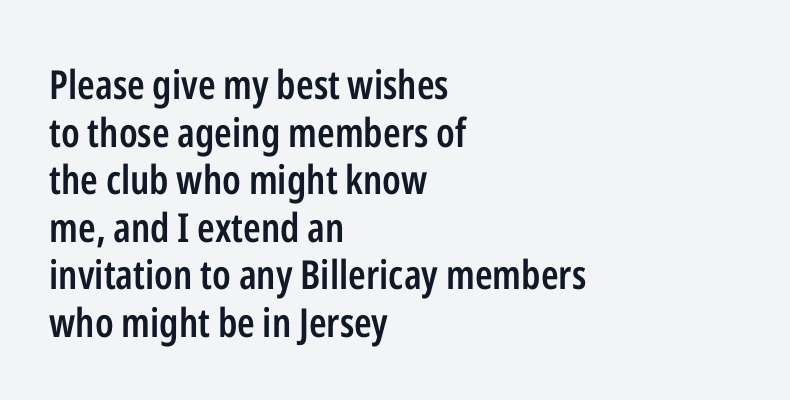
{"serif": "no", "italic": "no", "bold": "semi", "weight": "semibold", "width": "condensed", "stroke_contrast": "low", "x_height": "medium", "monospaced": "no", "underline": "no", "align": "left", "line_spacing_ratio": 1.19, "letter_spacing": "normal", "letter_spacing_em": 0.0, "glyph_px": 40}
